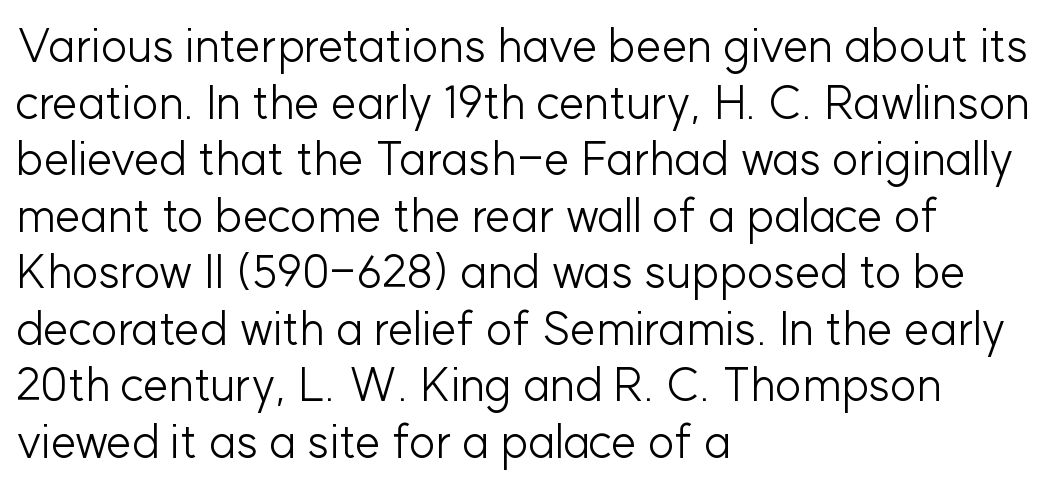
Q: Is the text bold? A: No.
Q: Is the text italic (slanted)? A: No, it is upright.
Q: Is the typeface a serif or a sans-serif typeface? A: Sans-serif.
Q: Is the text underlined? A: No.
Q: How is the paragraph aligned? A: Left-aligned.
Q: Is the spacing between letters normal or unusually wide? A: Normal.
Q: Width (condensed, normal, or wide)? A: Normal.
Q: Stroke contrast? A: Low.
Q: x-height? A: Medium.
Q: Monospaced? A: No.
